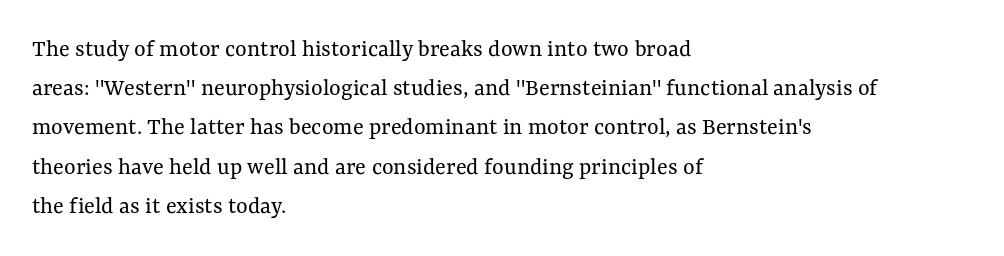
Is this a heavy cut? Hardly; it is regular or lighter. In CSS terms this would be text-align: left. Words appear dense and cohesive because spacing is normal. The gap between lines stays unmarked. Reading down the column, the eye jumps a familiar distance to each next line. This is roman type, the default non-slanted kind.
